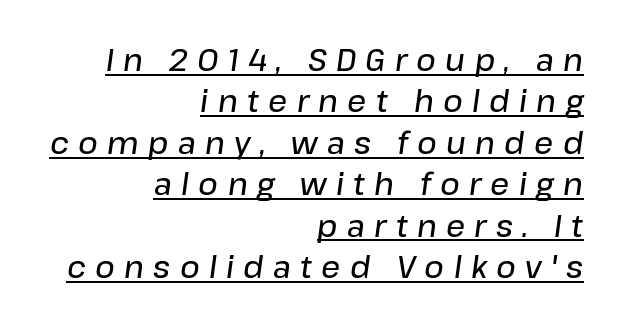
The image shows 30 px semibold type, italic (leaning right); set right-aligned, normal line spacing (1.38x), unusually wide letter spacing (+0.31 em), underlined; low stroke contrast and a medium x-height.
